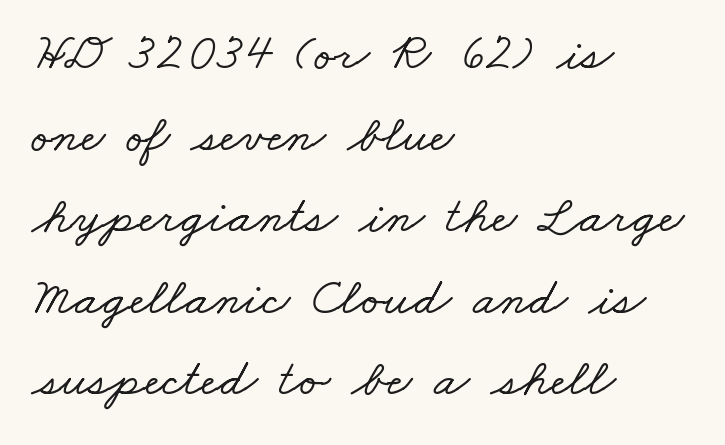
Q: Is the typeface a serif or a sans-serif typeface? A: Serif.
Q: Is the text underlined? A: No.
Q: How is the paragraph aligned? A: Left-aligned.
Q: Is the spacing between letters normal or unusually wide? A: Normal.
Q: Is the spacing between lines tight, normal or loose? A: Normal.
Q: Width (condensed, normal, or wide)? A: Wide.
Q: Stroke contrast? A: Low.
Q: x-height? A: Small.
Q: Monospaced? A: No.
